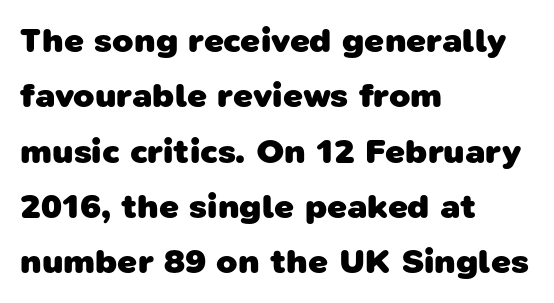
Reading down the column, the eye jumps a familiar distance to each next line. The letters advance in unequal steps, a hallmark of proportional type. Standard letterfit; no display-style spreading of the glyphs. A clean baseline with only descenders dipping below it. Letterform terminals end flat and unadorned throughout the passage.
